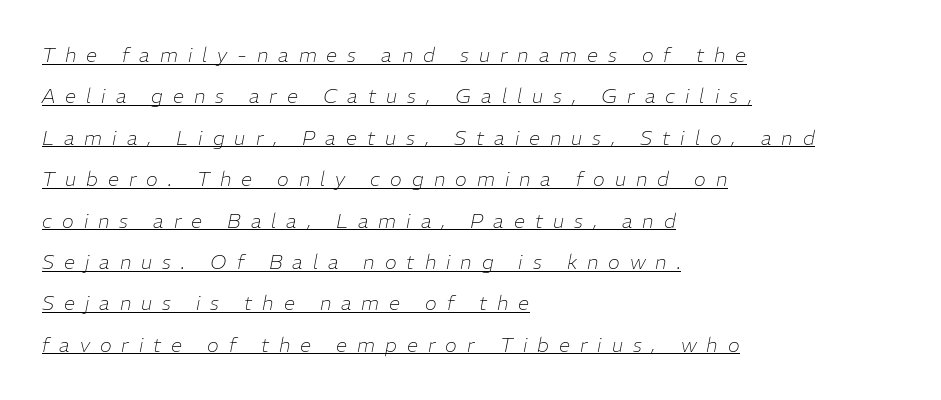
Vertical spacing — loose. The horizontal fit of the characters is loose and conspicuously gappy. Bold? No — there's no thickening of the strokes. The face used here has a pronounced slope to its letters.
